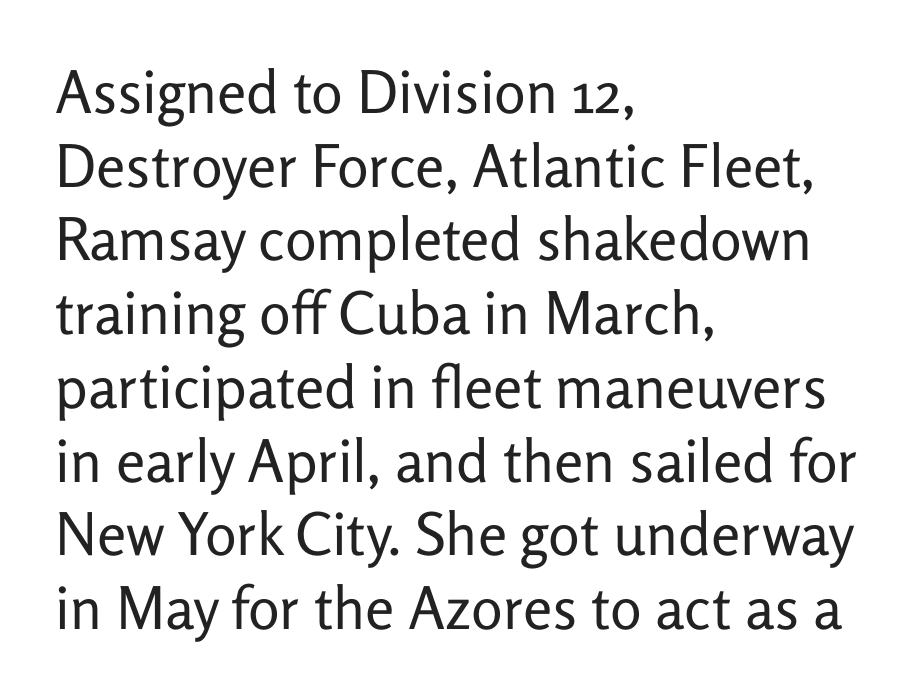
Words float on clear page, feet unadorned. The characters display no serif detailing; their extremities are plain. These lines are rendered in a variable-pitch font. Weight: regular or lighter. Ascenders rise straight up at ninety degrees. The type is set solid horizontally, with unmodified tracking.
